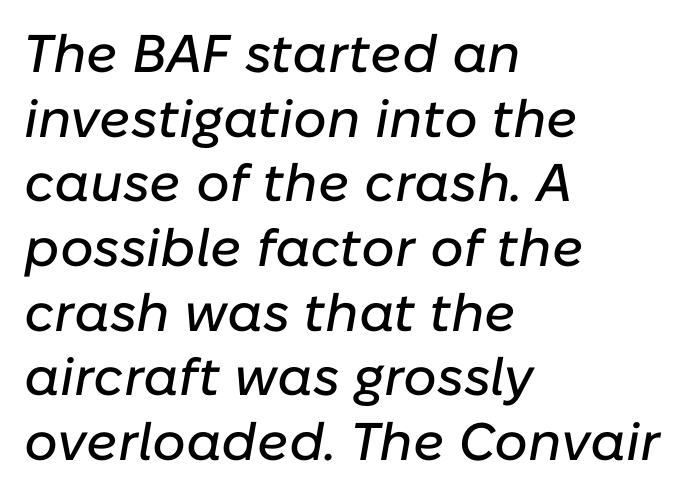
{"italic": "yes", "lean": "right", "slant_degrees": 10, "width": "normal", "stroke_contrast": "low", "x_height": "medium", "monospaced": "no", "underline": "no", "align": "left", "line_spacing_ratio": 1.22, "letter_spacing": "normal", "letter_spacing_em": 0.0, "glyph_px": 53}
